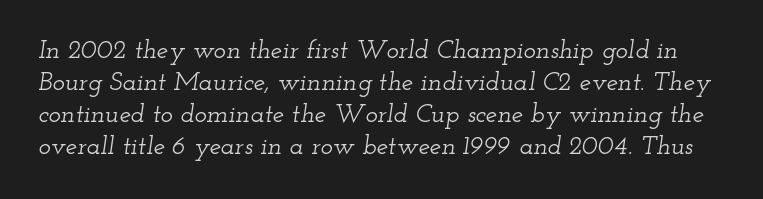
This sample uses an oblique cut, with every glyph tilted off the vertical. Decoration check: the copy has no underline. Each word holds together tightly as a unit, with standard inter-letter gaps.
